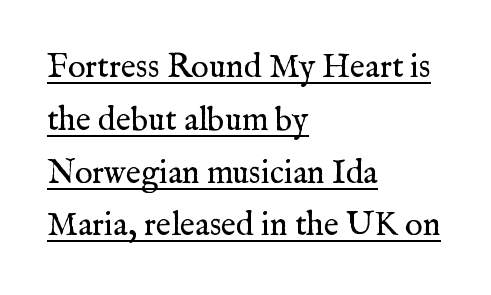
The image shows 33 px regular-weight serif type, upright; set left-aligned, normal line spacing (1.6x), normal letter spacing, underlined; medium stroke contrast and a medium x-height.
